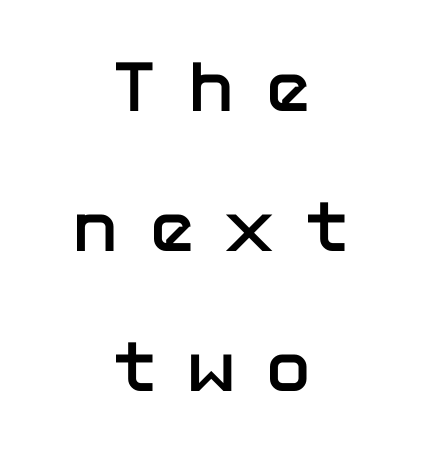
Q: Is the text bold? A: Yes.
Q: Is the text italic (slanted)? A: No, it is upright.
Q: Is the typeface a serif or a sans-serif typeface? A: Sans-serif.
Q: Is the text underlined? A: No.
Q: How is the paragraph aligned? A: Centered.
Q: Is the spacing between letters normal or unusually wide? A: Unusually wide.
Q: Is the spacing between lines tight, normal or loose? A: Loose.
Q: Width (condensed, normal, or wide)? A: Normal.
Q: Stroke contrast? A: Low.
Q: x-height? A: Medium.
